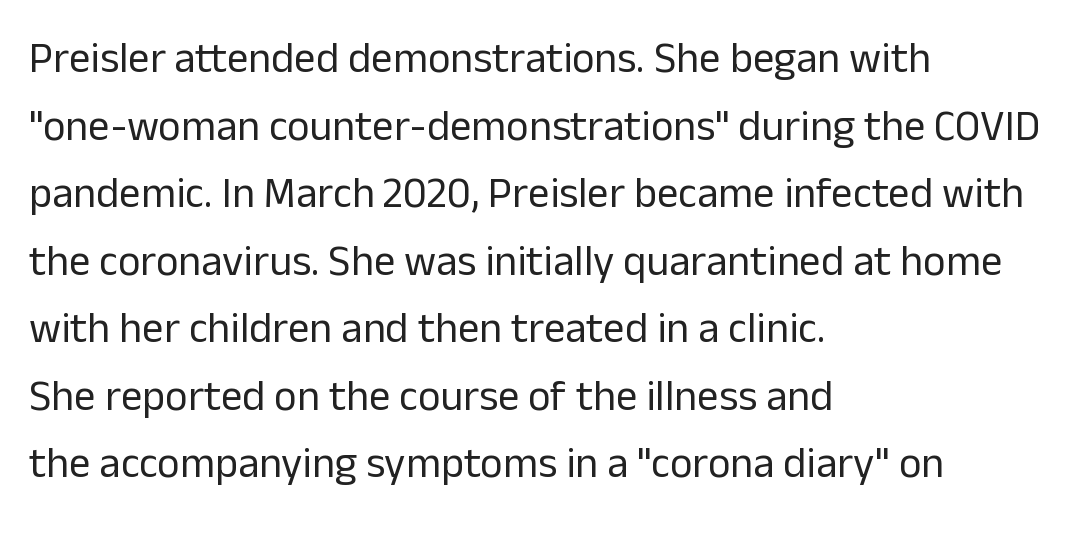
{"serif": "no", "italic": "no", "bold": "no", "weight": "regular", "width": "normal", "stroke_contrast": "low", "x_height": "medium", "monospaced": "no", "underline": "no", "align": "left", "line_spacing": "normal", "line_spacing_ratio": 1.57, "letter_spacing": "normal", "letter_spacing_em": 0.0, "glyph_px": 43}
